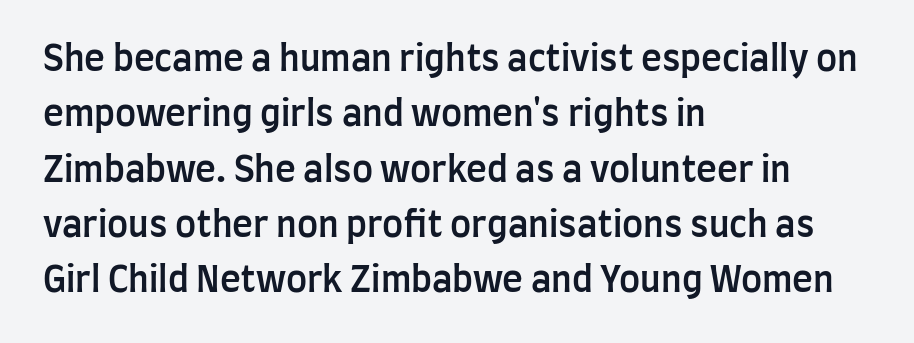
You can tell it's not italic because the verticals are truly vertical. Leading: standard. The typesetting leans somewhat heavy: a semibold. Tracking here is standard; glyphs follow each other at the usual distance. Observe the absence of serifs on each vertical stroke in this sample. The words here are not underlined.
